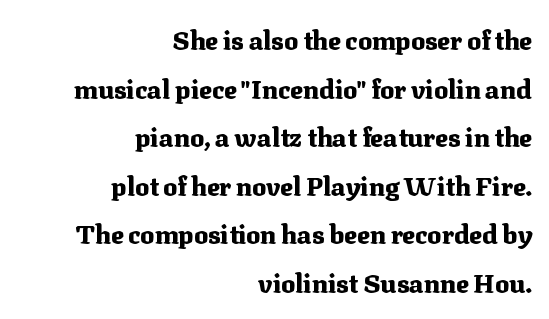
The image shows 26 px bold type, upright; set right-aligned, line spacing 1.87x, normal letter spacing, not underlined.
